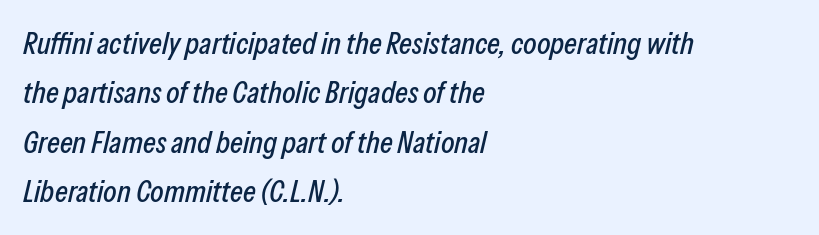
The image shows 31 px condensed type, italic (leaning right); set left-aligned, normal line spacing (1.59x), normal letter spacing, not underlined; low stroke contrast and a medium x-height.
